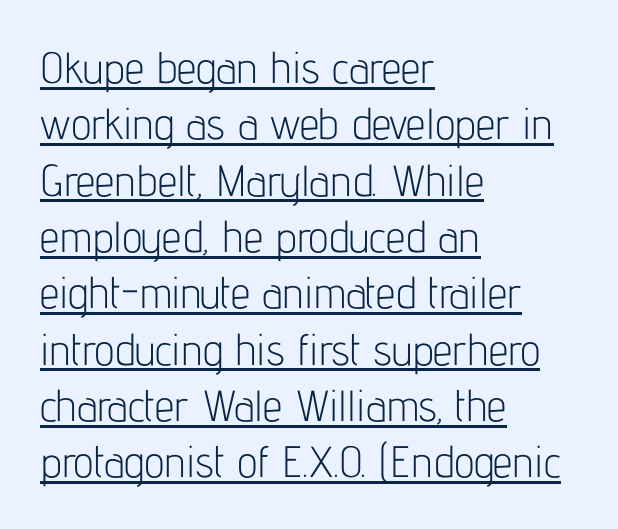
{"serif": "no", "italic": "no", "bold": "no", "weight": "light", "width": "condensed", "stroke_contrast": "low", "x_height": "medium", "monospaced": "no", "underline": "yes", "align": "left", "line_spacing": "normal", "line_spacing_ratio": 1.28, "letter_spacing": "normal", "letter_spacing_em": 0.0, "glyph_px": 44}
